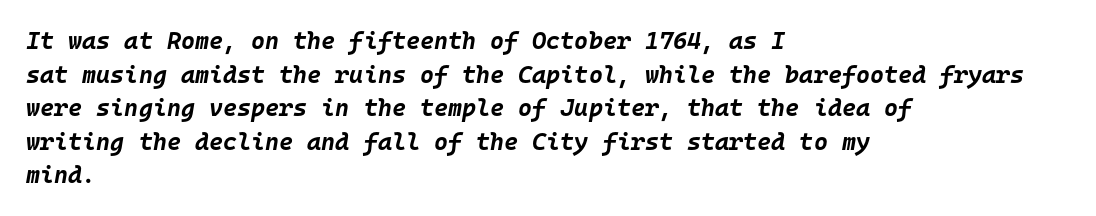
Q: Is the text bold? A: Yes.
Q: Is the text italic (slanted)? A: Yes, it leans right by about 10 degrees.
Q: Is the text underlined? A: No.
Q: How is the paragraph aligned? A: Left-aligned.
Q: Is the spacing between letters normal or unusually wide? A: Normal.
Q: Is the spacing between lines tight, normal or loose? A: Normal.
